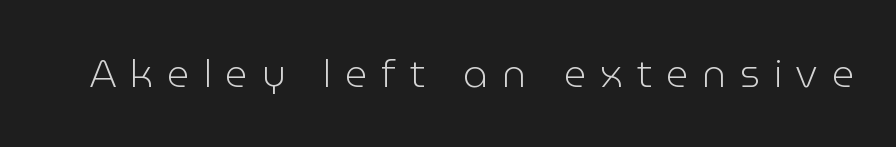
Someone cranked the tracking dial way up on this one. A typesetter would call this proportional, since set widths differ per character. What kind of face is this? One without serifs — a sans. The font is comparable to plain body text, perhaps lighter. Unlike italic type, these characters show no tilt at all. No word sits above an underline.
